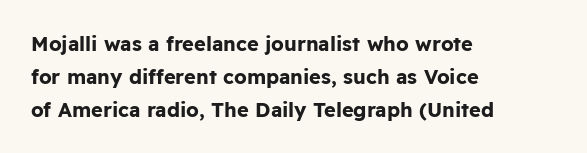
{"italic": "no", "bold": "yes", "underline": "no", "align": "left", "line_spacing": "normal", "line_spacing_ratio": 1.65, "letter_spacing": "normal", "letter_spacing_em": 0.0, "glyph_px": 20}
